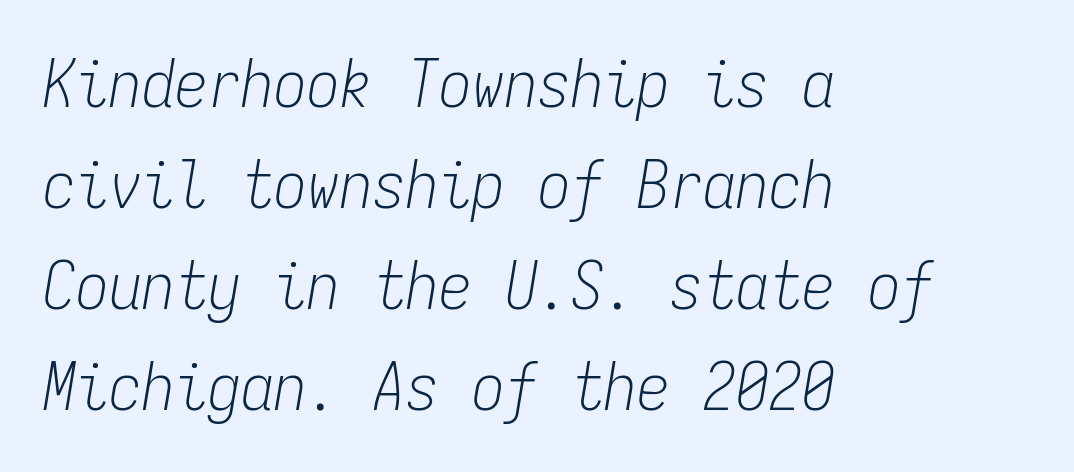
Q: Is the text bold? A: No.
Q: Is the text italic (slanted)? A: Yes, it leans right by about 9 degrees.
Q: Is the text underlined? A: No.
Q: How is the paragraph aligned? A: Left-aligned.
Q: Is the spacing between letters normal or unusually wide? A: Normal.
Q: Is the spacing between lines tight, normal or loose? A: Normal.
Q: Width (condensed, normal, or wide)? A: Condensed.
Q: Stroke contrast? A: Low.
Q: x-height? A: Medium.
Q: Monospaced? A: Yes.
